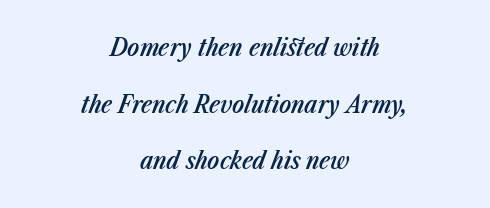
The image shows 25 px text type, italic (leaning right); set centered, loose line spacing (2.27x), normal letter spacing, not underlined.
